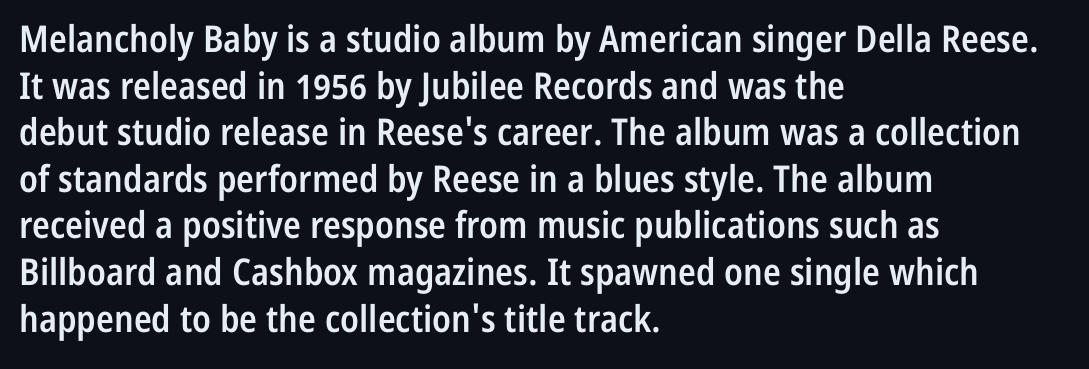
The image shows 37 px semibold, condensed sans-serif type, upright; set left-aligned, normal line spacing (1.26x), normal letter spacing, not underlined; low stroke contrast and a medium x-height.
